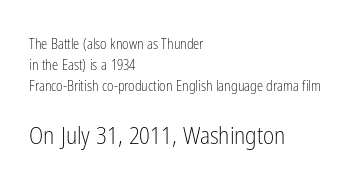
{"italic": "no", "bold": "no", "underline": "no", "align": "left", "line_spacing": "normal", "line_spacing_ratio": 1.5, "letter_spacing": "normal", "letter_spacing_em": 0.0, "larger_block": "second", "size_ratio": 1.71, "glyph_px": 24}
